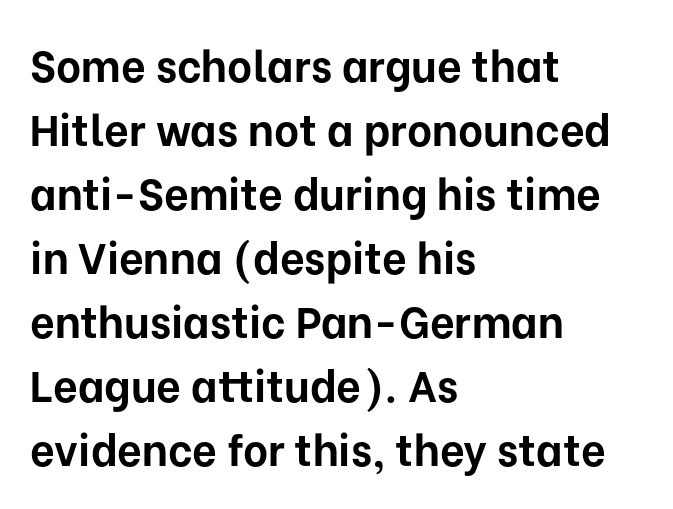
The image shows 43 px bold sans-serif type, upright; set left-aligned, normal line spacing (1.49x), normal letter spacing, not underlined; low stroke contrast and a medium x-height.
